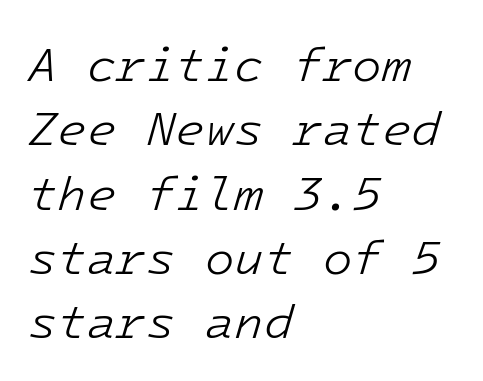
{"italic": "yes", "lean": "right", "slant_degrees": 16, "bold": "no", "weight": "light", "width": "normal", "stroke_contrast": "low", "x_height": "medium", "underline": "no", "align": "left", "line_spacing": "normal", "line_spacing_ratio": 1.34, "letter_spacing": "normal", "letter_spacing_em": 0.0, "glyph_px": 48}
